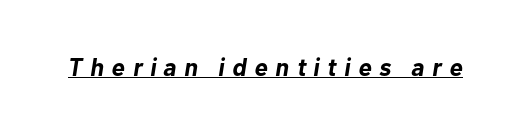
The image shows 25 px bold type, italic (leaning right); set unusually wide letter spacing (+0.31 em), underlined.
